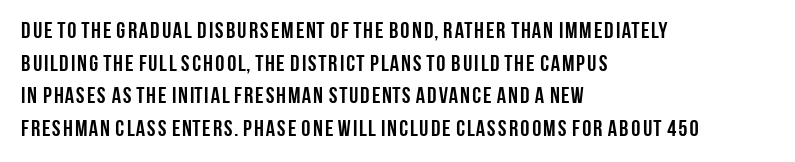
The image shows 23 px bold type, upright; set left-aligned, normal line spacing (1.42x), normal letter spacing, not underlined.
